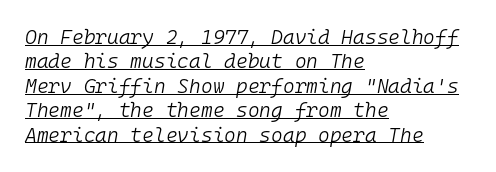
The image shows 20 px text type, italic (leaning right); set left-aligned, line spacing 1.22x, normal letter spacing, underlined.
